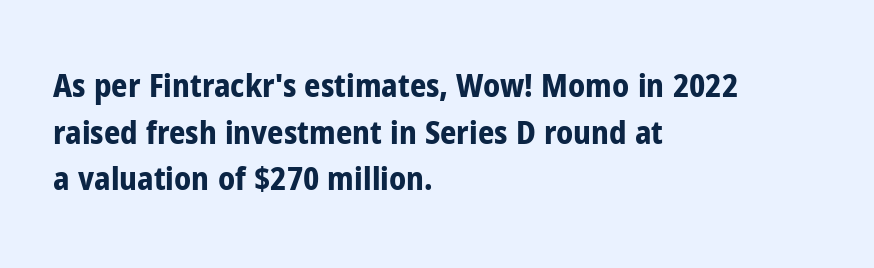
The image shows 32 px bold, condensed sans-serif type, upright; set left-aligned, normal line spacing (1.46x), normal letter spacing, not underlined; low stroke contrast and a medium x-height.
